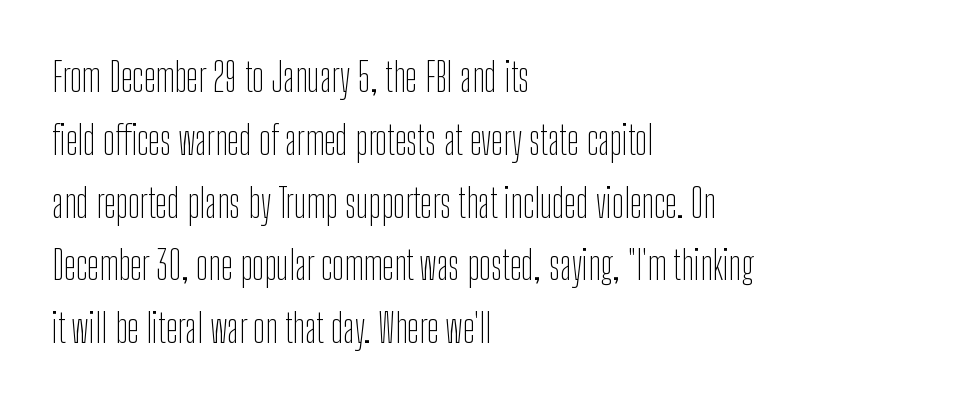
The characters display no serif detailing; their extremities are plain. The type sits square on the baseline with zero lean. The rendering uses a moderate line-height, typical for paragraphs. Bare-footed words on every line. Heaviness? Minimal to ordinary, like unemphasized prose. This rendering leaves character spacing at its baseline value.
